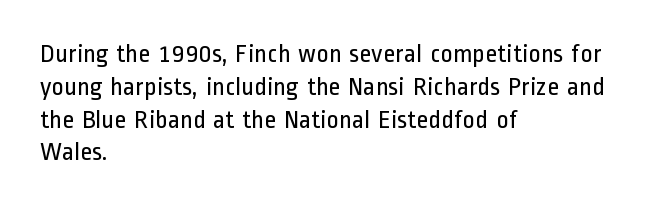
Q: Is the text bold? A: No.
Q: Is the text italic (slanted)? A: No, it is upright.
Q: Is the text underlined? A: No.
Q: How is the paragraph aligned? A: Left-aligned.
Q: Is the spacing between letters normal or unusually wide? A: Normal.
Q: Is the spacing between lines tight, normal or loose? A: Normal.
